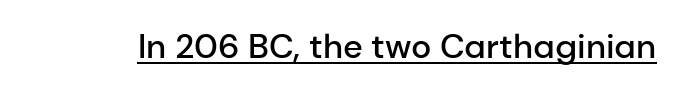
Q: Is the text bold? A: Semi-bold.
Q: Is the text italic (slanted)? A: No, it is upright.
Q: Is the typeface a serif or a sans-serif typeface? A: Sans-serif.
Q: Is the text underlined? A: Yes.
Q: Is the spacing between letters normal or unusually wide? A: Normal.
Q: Width (condensed, normal, or wide)? A: Normal.
Q: Stroke contrast? A: Low.
Q: x-height? A: Medium.
Q: Monospaced? A: No.
